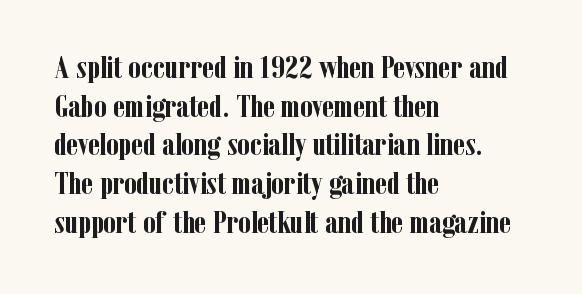
The image shows 32 px semibold, condensed serif type, upright; set left-aligned, line spacing 1.21x, normal letter spacing, not underlined; low stroke contrast and a medium x-height.
